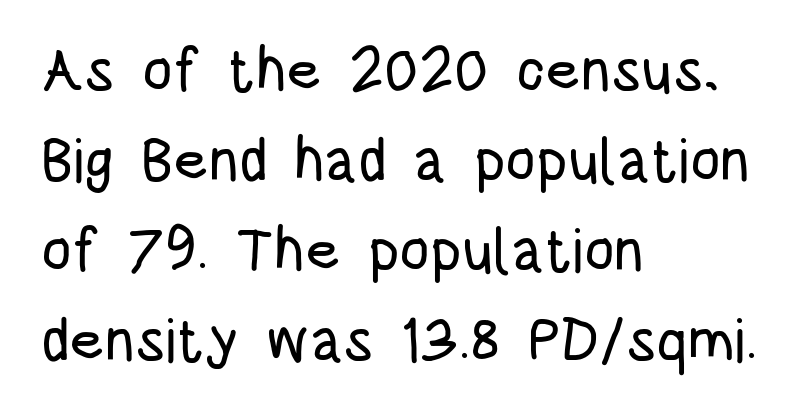
{"serif": "no", "italic": "no", "width": "condensed", "stroke_contrast": "low", "x_height": "large", "monospaced": "no", "underline": "no", "align": "left", "line_spacing": "normal", "line_spacing_ratio": 1.5, "letter_spacing": "normal", "letter_spacing_em": 0.0, "glyph_px": 60}
